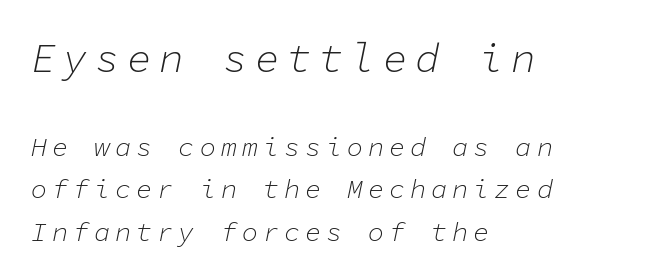
Q: Is the text bold? A: No.
Q: Is the text italic (slanted)? A: Yes, it leans right by about 11 degrees.
Q: Is the text underlined? A: No.
Q: How is the paragraph aligned? A: Left-aligned.
Q: Is the spacing between lines tight, normal or loose? A: Normal.
Q: Which block of text is set in a larger size, the first (top) or the second (bottom)? A: The first (top) one.
Q: Width (condensed, normal, or wide)? A: Normal.
Q: Stroke contrast? A: Low.
Q: x-height? A: Medium.
Q: Monospaced? A: Yes.
